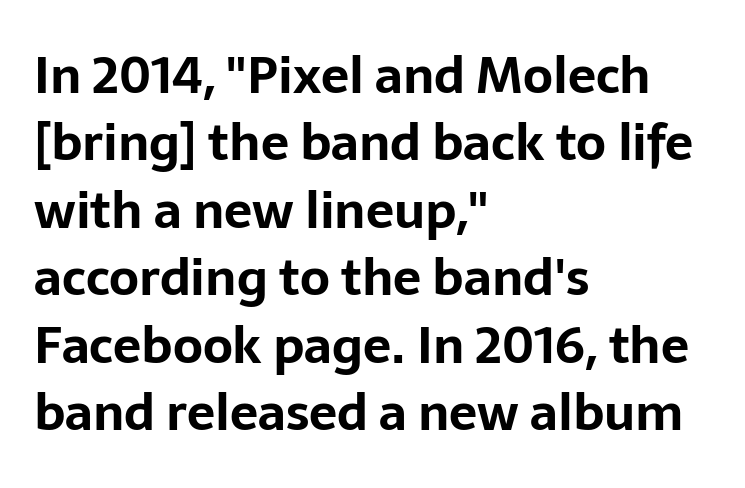
Q: Is the text bold? A: Yes.
Q: Is the text italic (slanted)? A: No, it is upright.
Q: Is the typeface a serif or a sans-serif typeface? A: Sans-serif.
Q: Is the text underlined? A: No.
Q: How is the paragraph aligned? A: Left-aligned.
Q: Is the spacing between letters normal or unusually wide? A: Normal.
Q: Is the spacing between lines tight, normal or loose? A: Normal.
Q: Width (condensed, normal, or wide)? A: Normal.
Q: Stroke contrast? A: Low.
Q: x-height? A: Medium.
Q: Monospaced? A: No.
